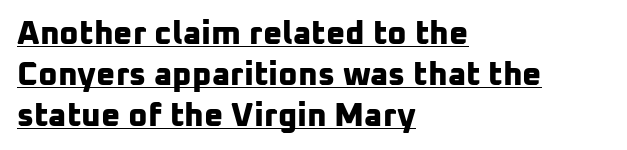
Casual observation: everything's shoved over to the left. Here the designer chose a conventional face with non-uniform glyph widths. Nobody touched the tracking dial on this one. The characters display no serif detailing; their extremities are plain. Glance below the letters and you will spot a drawn line.
